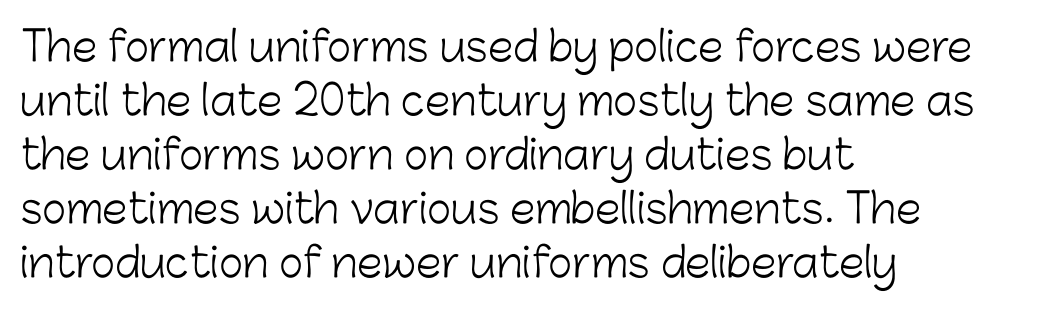
{"serif": "no", "italic": "no", "bold": "no", "weight": "light", "width": "normal", "stroke_contrast": "low", "x_height": "medium", "monospaced": "no", "underline": "no", "align": "left", "line_spacing": "normal", "line_spacing_ratio": 1.32, "letter_spacing": "normal", "letter_spacing_em": 0.0, "glyph_px": 41}
